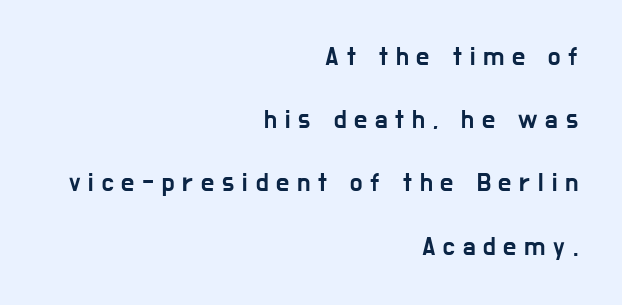
Q: Is the text italic (slanted)? A: No, it is upright.
Q: Is the text underlined? A: No.
Q: How is the paragraph aligned? A: Right-aligned.
Q: Is the spacing between letters normal or unusually wide? A: Unusually wide.
Q: Is the spacing between lines tight, normal or loose? A: Loose.
